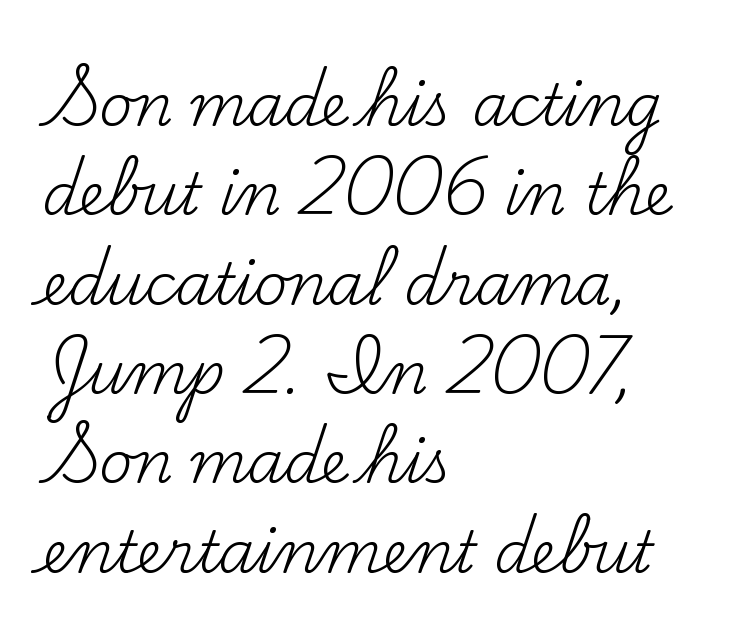
Q: Is the text bold? A: No.
Q: Is the text italic (slanted)? A: Yes.
Q: Is the typeface a serif or a sans-serif typeface? A: Serif.
Q: Is the text underlined? A: No.
Q: How is the paragraph aligned? A: Left-aligned.
Q: Is the spacing between letters normal or unusually wide? A: Normal.
Q: Is the spacing between lines tight, normal or loose? A: Normal.
Q: Width (condensed, normal, or wide)? A: Normal.
Q: Stroke contrast? A: Medium.
Q: x-height? A: Small.
Q: Monospaced? A: No.
